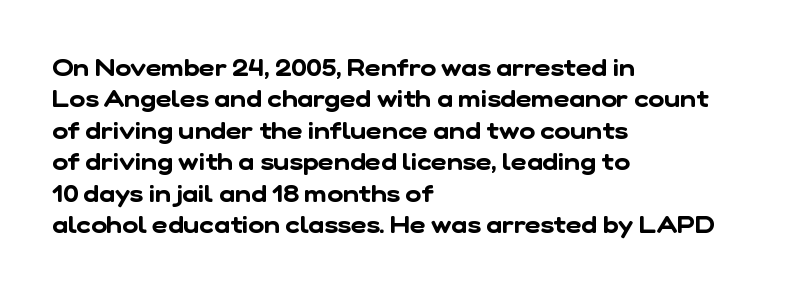
{"underline": "no", "align": "left", "line_spacing": "normal", "line_spacing_ratio": 1.31, "letter_spacing": "normal", "letter_spacing_em": 0.0, "glyph_px": 24}
